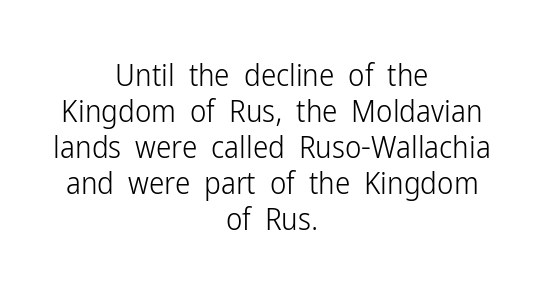
Q: Is the text bold? A: No.
Q: Is the text italic (slanted)? A: No, it is upright.
Q: Is the typeface a serif or a sans-serif typeface? A: Sans-serif.
Q: Is the text underlined? A: No.
Q: How is the paragraph aligned? A: Centered.
Q: Is the spacing between letters normal or unusually wide? A: Normal.
Q: Width (condensed, normal, or wide)? A: Condensed.
Q: Stroke contrast? A: Low.
Q: x-height? A: Medium.
Q: Monospaced? A: No.
